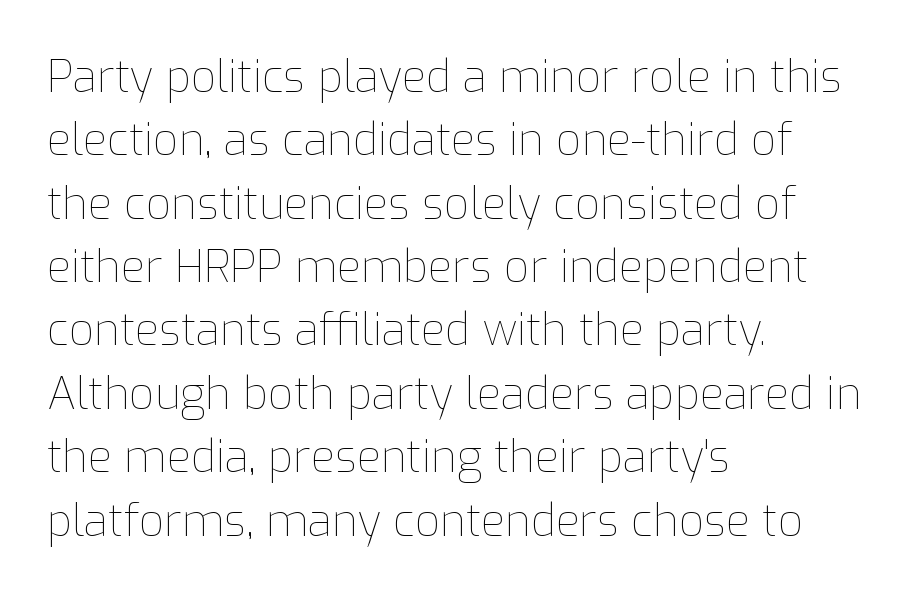
Q: Is the text bold? A: No.
Q: Is the text italic (slanted)? A: No, it is upright.
Q: Is the text underlined? A: No.
Q: How is the paragraph aligned? A: Left-aligned.
Q: Is the spacing between letters normal or unusually wide? A: Normal.
Q: Is the spacing between lines tight, normal or loose? A: Normal.
Q: Width (condensed, normal, or wide)? A: Normal.
Q: Stroke contrast? A: Low.
Q: x-height? A: Medium.
Q: Monospaced? A: No.
